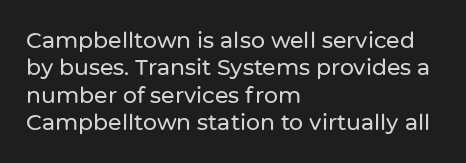
The image shows 22 px text type, upright; set left-aligned, normal line spacing (1.25x), normal letter spacing, not underlined.
